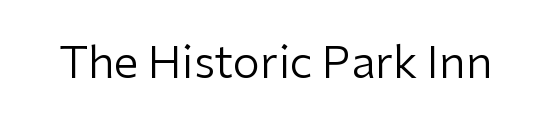
{"serif": "no", "italic": "no", "bold": "no", "weight": "regular", "width": "normal", "stroke_contrast": "low", "x_height": "medium", "monospaced": "no", "underline": "no", "letter_spacing": "normal", "letter_spacing_em": 0.0, "glyph_px": 44}
